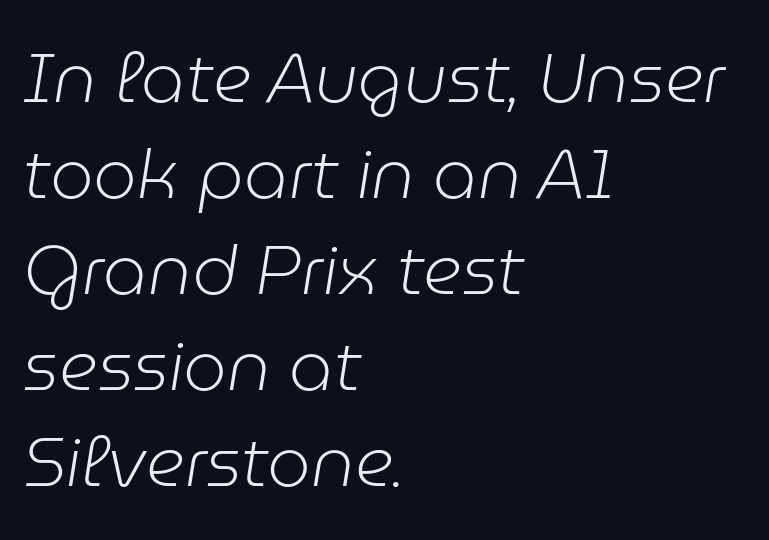
The zone under the glyphs is completely vacant. The passage is arranged the way most books set body copy — flush left. A typesetter would call this leading conventional body-copy spacing. Each letter keeps its own natural width here, so spacing adapts to shape. The strokes carry an ordinary text weight at most.
